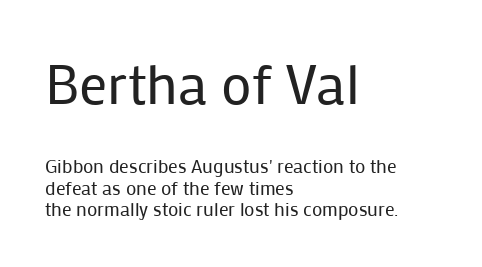
Q: Is the text bold? A: No.
Q: Is the text italic (slanted)? A: No, it is upright.
Q: Is the typeface a serif or a sans-serif typeface? A: Sans-serif.
Q: Is the text underlined? A: No.
Q: How is the paragraph aligned? A: Left-aligned.
Q: Is the spacing between letters normal or unusually wide? A: Normal.
Q: Is the spacing between lines tight, normal or loose? A: Tight.
Q: Which block of text is set in a larger size, the first (top) or the second (bottom)? A: The first (top) one.
Q: Width (condensed, normal, or wide)? A: Normal.
Q: Stroke contrast? A: Low.
Q: x-height? A: Medium.
Q: Monospaced? A: No.
